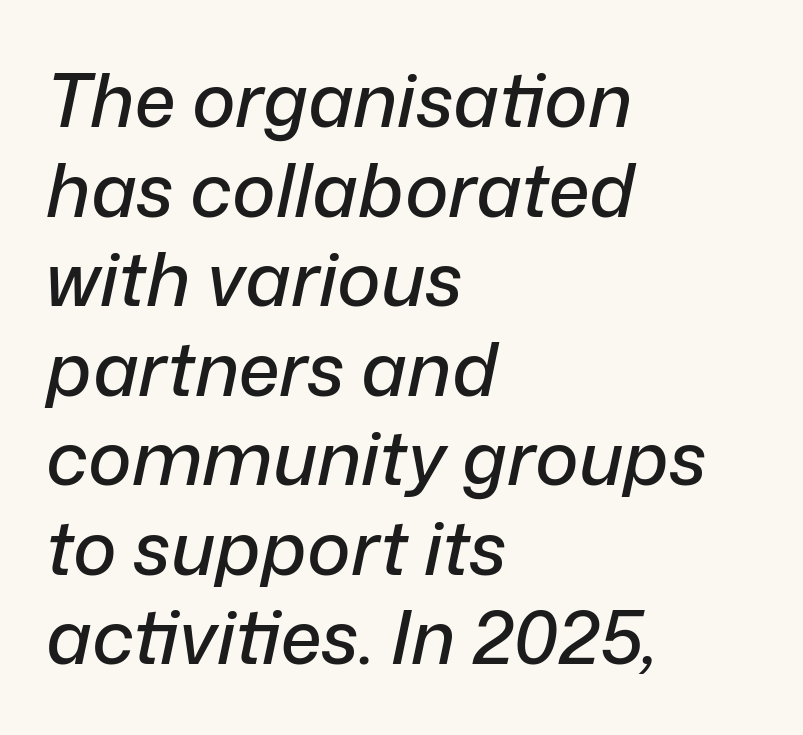
{"italic": "yes", "lean": "right", "slant_degrees": 12, "width": "normal", "stroke_contrast": "low", "x_height": "medium", "monospaced": "no", "underline": "no", "align": "left", "line_spacing_ratio": 1.21, "letter_spacing": "normal", "letter_spacing_em": 0.0, "glyph_px": 74}
